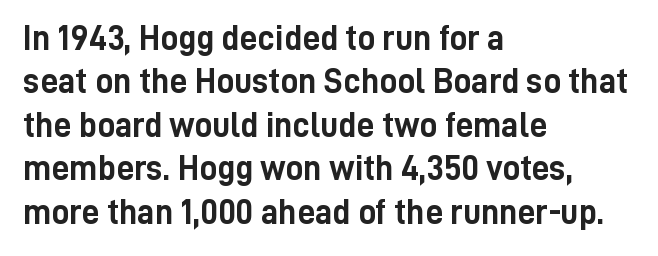
Q: Is the text bold? A: Yes.
Q: Is the text italic (slanted)? A: No, it is upright.
Q: Is the typeface a serif or a sans-serif typeface? A: Sans-serif.
Q: Is the text underlined? A: No.
Q: How is the paragraph aligned? A: Left-aligned.
Q: Is the spacing between letters normal or unusually wide? A: Normal.
Q: Width (condensed, normal, or wide)? A: Condensed.
Q: Stroke contrast? A: Low.
Q: x-height? A: Medium.
Q: Monospaced? A: No.
